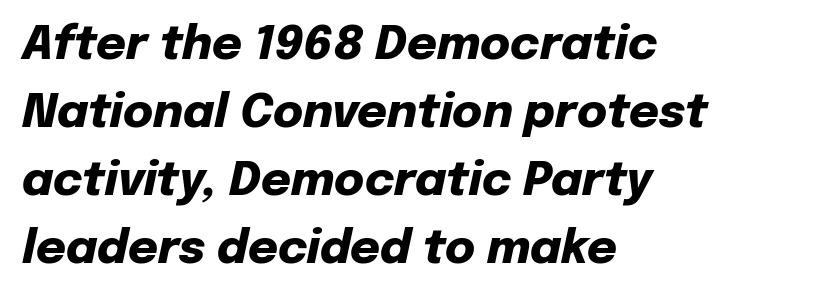
Q: Is the text bold? A: Yes.
Q: Is the text italic (slanted)? A: Yes, it leans right by about 12 degrees.
Q: Is the text underlined? A: No.
Q: How is the paragraph aligned? A: Left-aligned.
Q: Is the spacing between letters normal or unusually wide? A: Normal.
Q: Is the spacing between lines tight, normal or loose? A: Normal.
Q: Width (condensed, normal, or wide)? A: Normal.
Q: Stroke contrast? A: Low.
Q: x-height? A: Medium.
Q: Monospaced? A: No.
